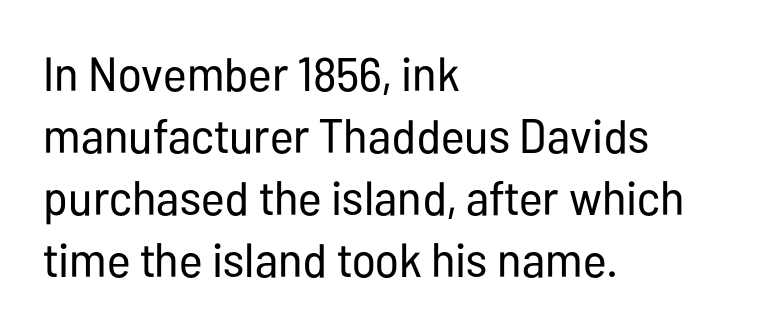
{"serif": "no", "italic": "no", "bold": "no", "weight": "regular", "width": "condensed", "stroke_contrast": "low", "x_height": "medium", "monospaced": "no", "underline": "no", "align": "left", "line_spacing": "normal", "line_spacing_ratio": 1.29, "letter_spacing": "normal", "letter_spacing_em": 0.0, "glyph_px": 48}
